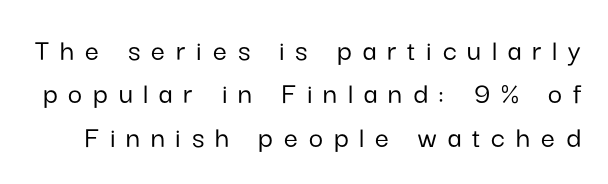
The image shows 31 px sans-serif type, upright; set normal line spacing (1.4x), unusually wide letter spacing (+0.35 em), not underlined; low stroke contrast and a medium x-height.
